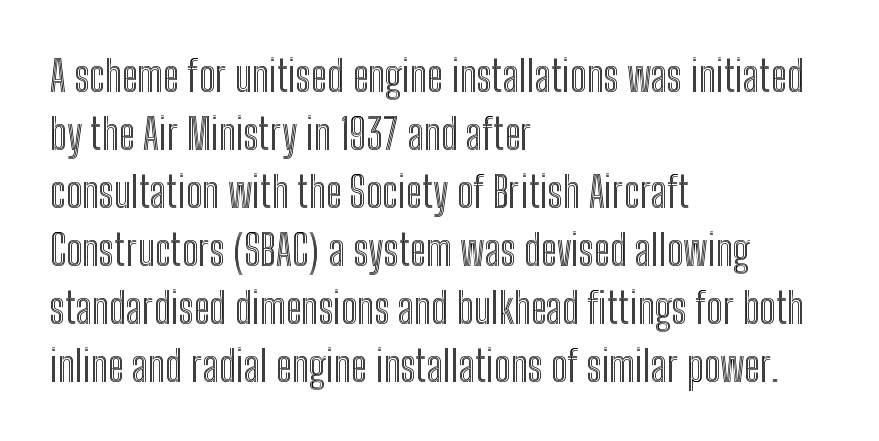
The image shows 42 px condensed type, upright; set left-aligned, normal line spacing (1.38x), normal letter spacing, not underlined; a medium x-height.
